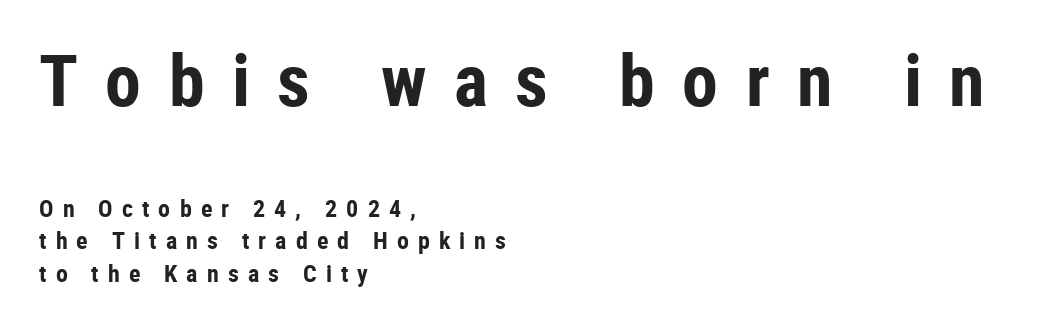
Chunky letters — that's bold for sure. No italicization has been applied; the sample stays upright. The rows are spaced the way most documents space them. Do the characters align in a grid? No, the font is proportional. Each row of text sits above clean, open space.
